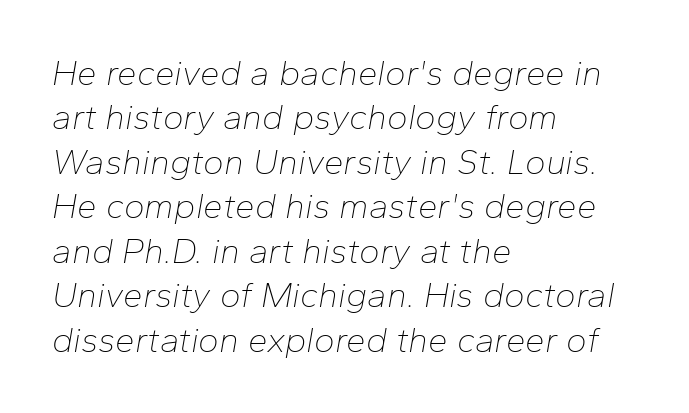
The typography opts for an oblique posture over an upright one. The space directly below the letters is spotless. Tracking here is standard; glyphs follow each other at the usual distance. Is this a fixed-width face? No — the glyphs have proportional, varying widths. One-word summary of the alignment: left.
